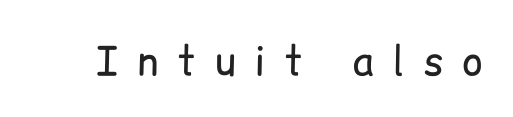
{"serif": "no", "italic": "no", "bold": "no", "weight": "regular", "width": "normal", "stroke_contrast": "low", "x_height": "medium", "monospaced": "no", "underline": "no", "letter_spacing": "wide", "letter_spacing_em": 0.47, "glyph_px": 40}
